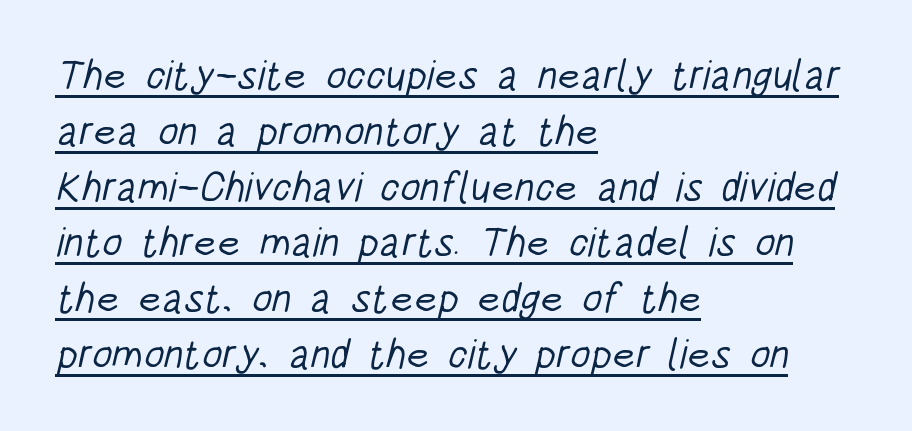
The rendering uses a moderate line-height, typical for paragraphs. Weight class: somewhere from thin through regular. The font family rendered here belongs to the sans-serif group. A classic flush-left, rag-right setting is used for this passage. The glyphs are accompanied by a horizontal stroke just below them. You could not count columns in this text — the font is proportionally spaced.
